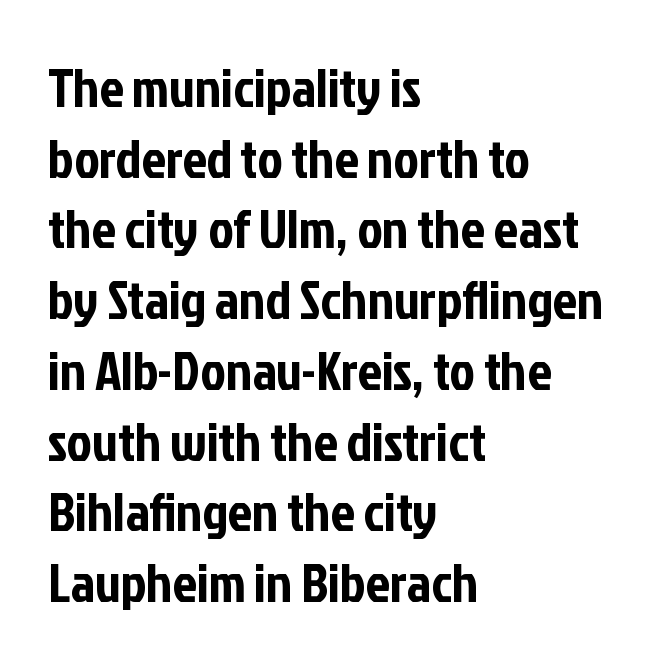
Q: Is the text italic (slanted)? A: No, it is upright.
Q: Is the typeface a serif or a sans-serif typeface? A: Sans-serif.
Q: Is the text underlined? A: No.
Q: How is the paragraph aligned? A: Left-aligned.
Q: Is the spacing between letters normal or unusually wide? A: Normal.
Q: Is the spacing between lines tight, normal or loose? A: Normal.
Q: Width (condensed, normal, or wide)? A: Condensed.
Q: Stroke contrast? A: Low.
Q: x-height? A: Medium.
Q: Monospaced? A: No.
